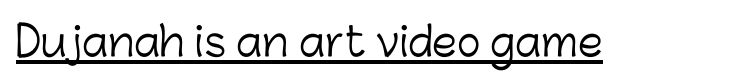
Q: Is the text bold? A: No.
Q: Is the text italic (slanted)? A: No, it is upright.
Q: Is the typeface a serif or a sans-serif typeface? A: Sans-serif.
Q: Is the text underlined? A: Yes.
Q: Is the spacing between letters normal or unusually wide? A: Normal.
Q: Width (condensed, normal, or wide)? A: Normal.
Q: Stroke contrast? A: Low.
Q: x-height? A: Medium.
Q: Monospaced? A: No.
